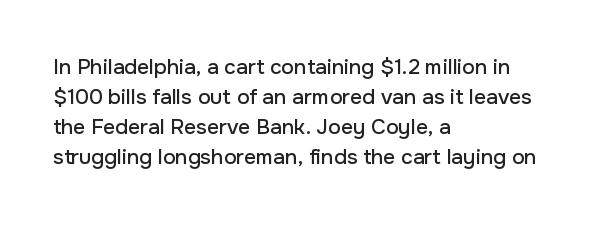
Q: Is the text italic (slanted)? A: No, it is upright.
Q: Is the text underlined? A: No.
Q: How is the paragraph aligned? A: Left-aligned.
Q: Is the spacing between letters normal or unusually wide? A: Normal.
Q: Is the spacing between lines tight, normal or loose? A: Normal.
